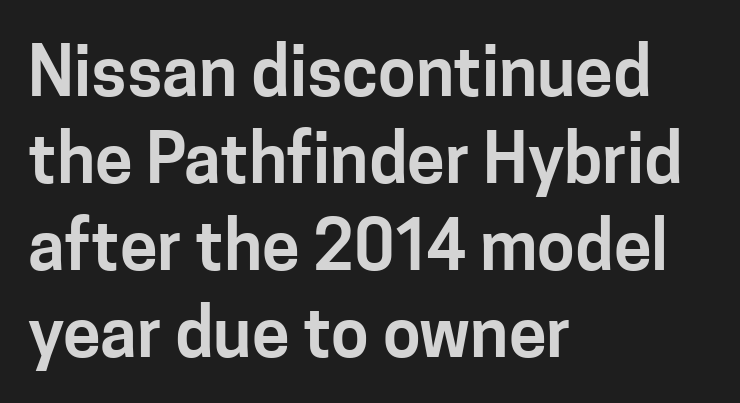
Posture: straight, roman, zero tilt. Reading down the column, the eye jumps a familiar distance to each next line. Serifs: no, the terminals of the letterforms are clean. A typesetter would call this zero additional tracking. Short and long lines alike share a common starting point at left. Unmarked baselines from the first word to the last.
